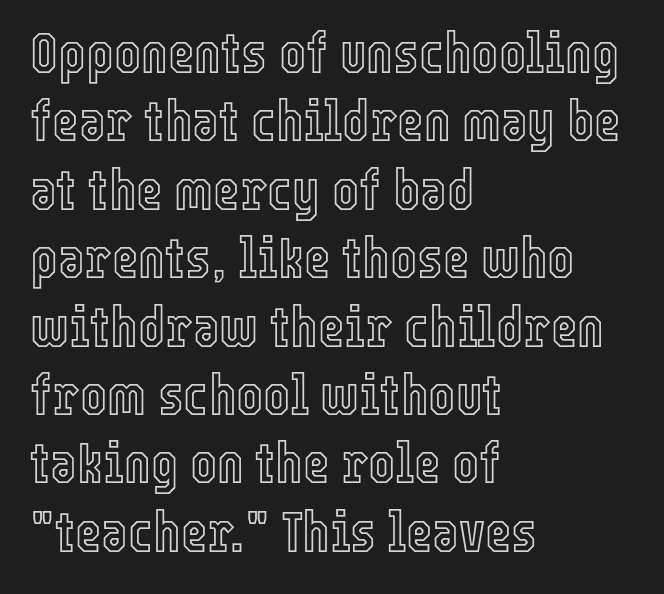
{"italic": "no", "width": "condensed", "x_height": "medium", "monospaced": "no", "underline": "no", "align": "left", "line_spacing_ratio": 1.2, "letter_spacing": "normal", "letter_spacing_em": 0.0, "glyph_px": 57}
